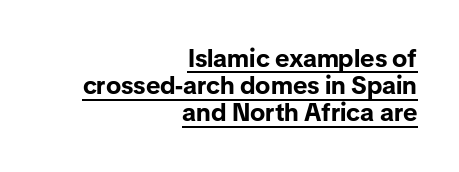
This sample trades vertical openness for compactness between lines. Compared with a flush-left layout, this one pins lines to the opposite, right side. If you drew a line through each stem, it would be perfectly vertical. These characters rest on top of a visible drawn line.
